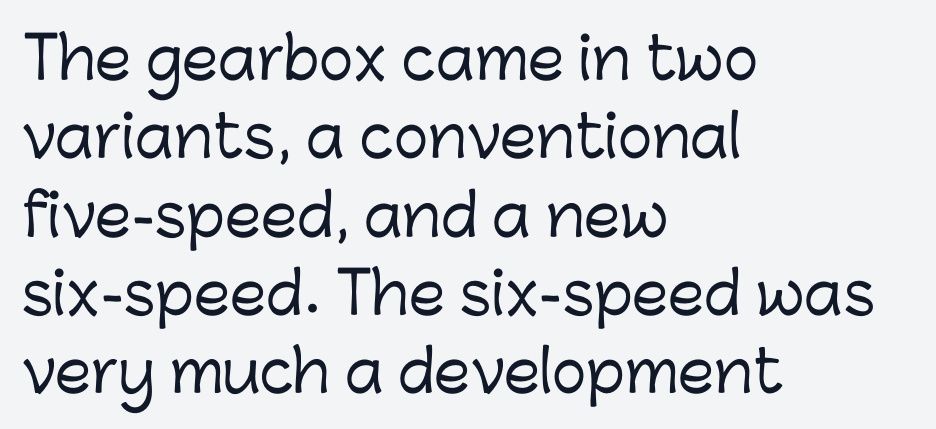
{"serif": "no", "italic": "no", "width": "normal", "stroke_contrast": "low", "x_height": "medium", "monospaced": "no", "underline": "no", "align": "left", "line_spacing": "normal", "line_spacing_ratio": 1.35, "letter_spacing": "normal", "letter_spacing_em": 0.0, "glyph_px": 58}
